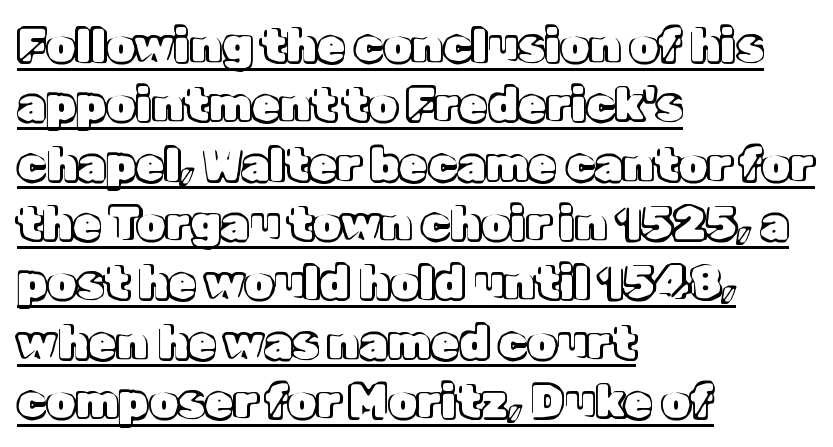
{"italic": "no", "width": "normal", "x_height": "medium", "monospaced": "no", "underline": "yes", "align": "left", "line_spacing": "normal", "line_spacing_ratio": 1.29, "letter_spacing": "normal", "letter_spacing_em": 0.0, "glyph_px": 46}
